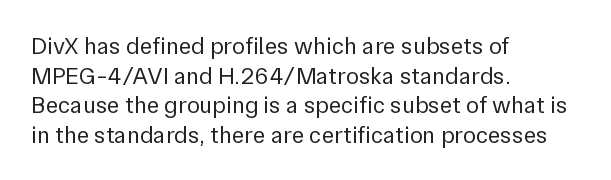
Q: Is the text bold? A: No.
Q: Is the text italic (slanted)? A: No, it is upright.
Q: Is the text underlined? A: No.
Q: How is the paragraph aligned? A: Left-aligned.
Q: Is the spacing between letters normal or unusually wide? A: Normal.
